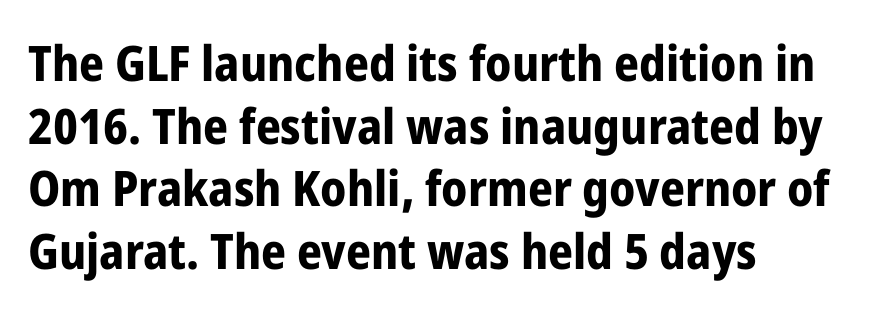
Q: Is the text bold? A: Yes.
Q: Is the text italic (slanted)? A: No, it is upright.
Q: Is the typeface a serif or a sans-serif typeface? A: Sans-serif.
Q: Is the text underlined? A: No.
Q: How is the paragraph aligned? A: Left-aligned.
Q: Is the spacing between letters normal or unusually wide? A: Normal.
Q: Is the spacing between lines tight, normal or loose? A: Normal.
Q: Width (condensed, normal, or wide)? A: Condensed.
Q: Stroke contrast? A: Low.
Q: x-height? A: Medium.
Q: Monospaced? A: No.
